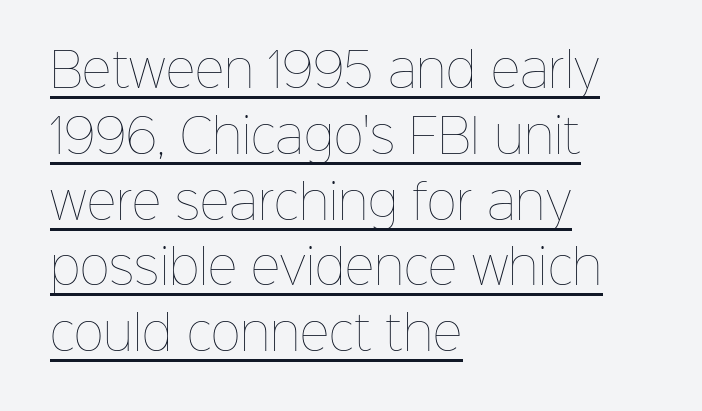
The image shows 46 px thin type, upright; set left-aligned, normal line spacing (1.43x), normal letter spacing, underlined; low stroke contrast and a medium x-height.
